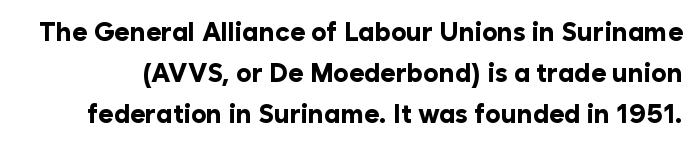
{"italic": "no", "bold": "yes", "underline": "no", "line_spacing": "normal", "line_spacing_ratio": 1.57, "letter_spacing": "normal", "letter_spacing_em": 0.0, "glyph_px": 26}
